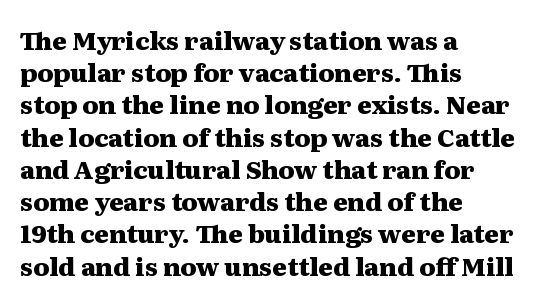
Q: Is the text bold? A: Yes.
Q: Is the text italic (slanted)? A: No, it is upright.
Q: Is the text underlined? A: No.
Q: How is the paragraph aligned? A: Left-aligned.
Q: Is the spacing between letters normal or unusually wide? A: Normal.
Q: Is the spacing between lines tight, normal or loose? A: Normal.
